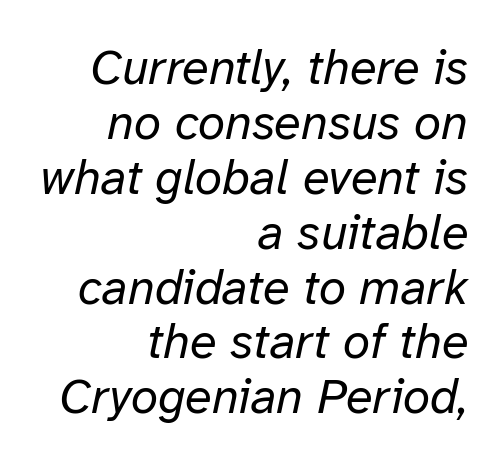
The image shows 49 px regular-weight type, italic (leaning right); set right-aligned, tight line spacing (1.12x), normal letter spacing, not underlined; low stroke contrast and a medium x-height.
